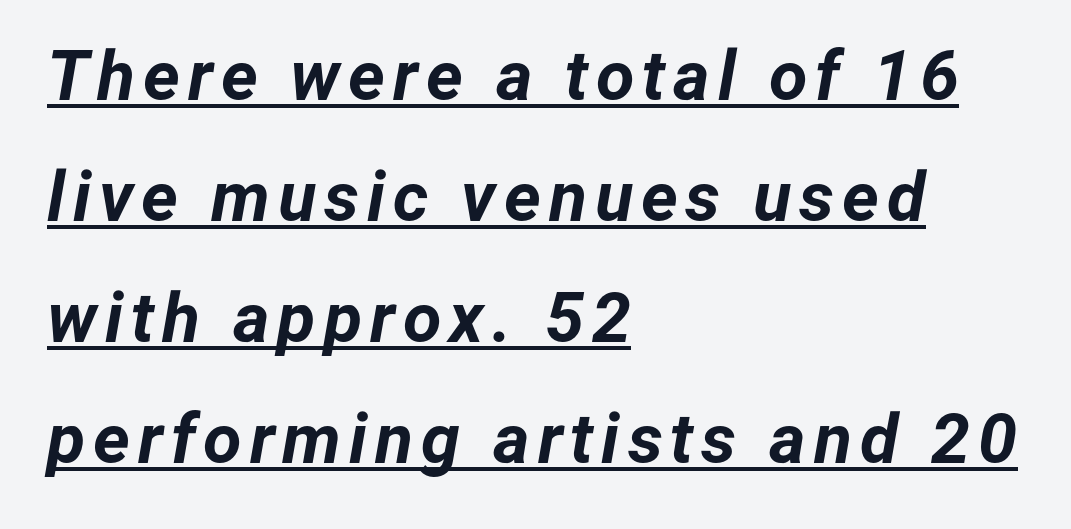
The image shows 70 px bold type, italic (leaning right); set left-aligned, line spacing 1.73x, underlined; low stroke contrast and a medium x-height.
